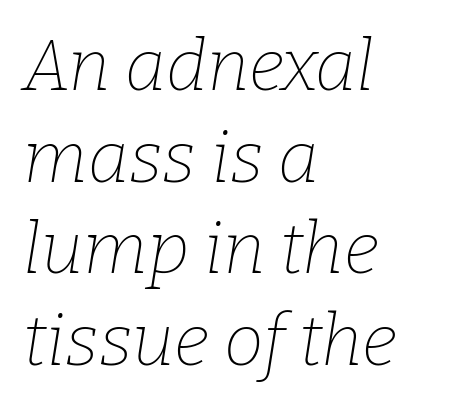
The image shows 71 px thin serif type, italic (leaning right); set left-aligned, normal line spacing (1.29x), normal letter spacing, not underlined; low stroke contrast and a medium x-height.
